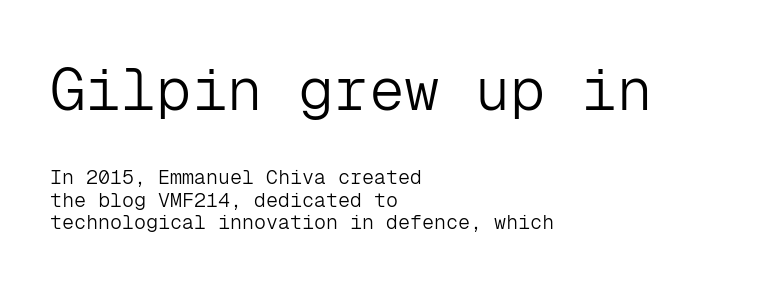
The image shows 59 px light sans-serif type, upright, monospaced; set left-aligned, tight line spacing (1.12x), normal letter spacing, not underlined; the first (top) block is 2.95x larger; low stroke contrast and a medium x-height.
